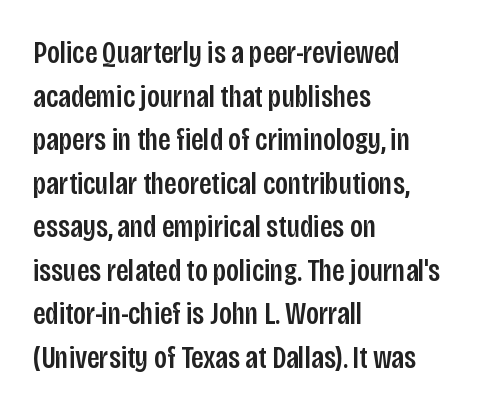
Each row of text sits above clean, open space. This is the regular roman posture of the typeface. Regarding leading, the lines here are spaced in the standard way. The compositor pushed each line to the left boundary.
